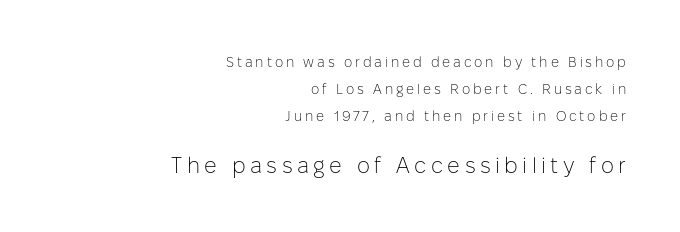
Descenders hang freely into open space. Horizontal bands of white between lines are thick stripes. Leftover space on each line is placed entirely before the opening word. The rendering enlarges the type as you move from the upper chunk to the lower. No letter is thick-stroked: the sample isn't bold.
